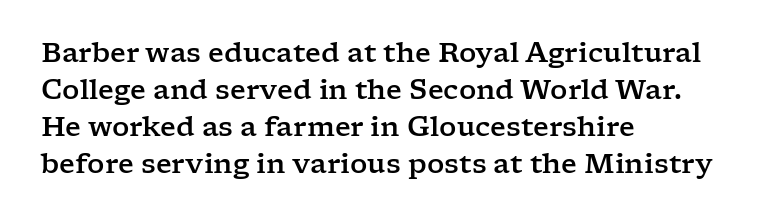
The image shows 27 px text type, upright; set left-aligned, normal line spacing (1.37x), normal letter spacing, not underlined.
